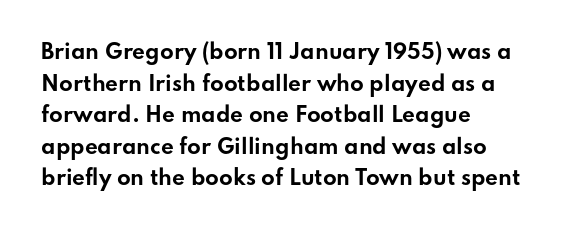
Q: Is the text bold? A: Yes.
Q: Is the text italic (slanted)? A: No, it is upright.
Q: Is the text underlined? A: No.
Q: How is the paragraph aligned? A: Left-aligned.
Q: Is the spacing between letters normal or unusually wide? A: Normal.
Q: Is the spacing between lines tight, normal or loose? A: Normal.
